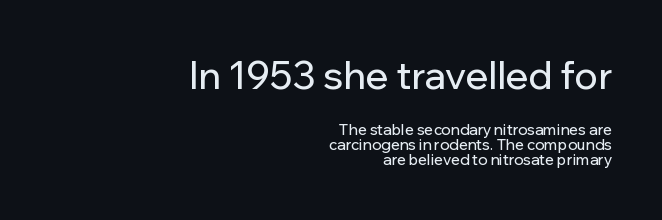
The image shows 38 px sans-serif type, upright; set right-aligned, tight line spacing (1.01x), normal letter spacing, not underlined; the first (top) block is 2.53x larger; low stroke contrast and a medium x-height.
